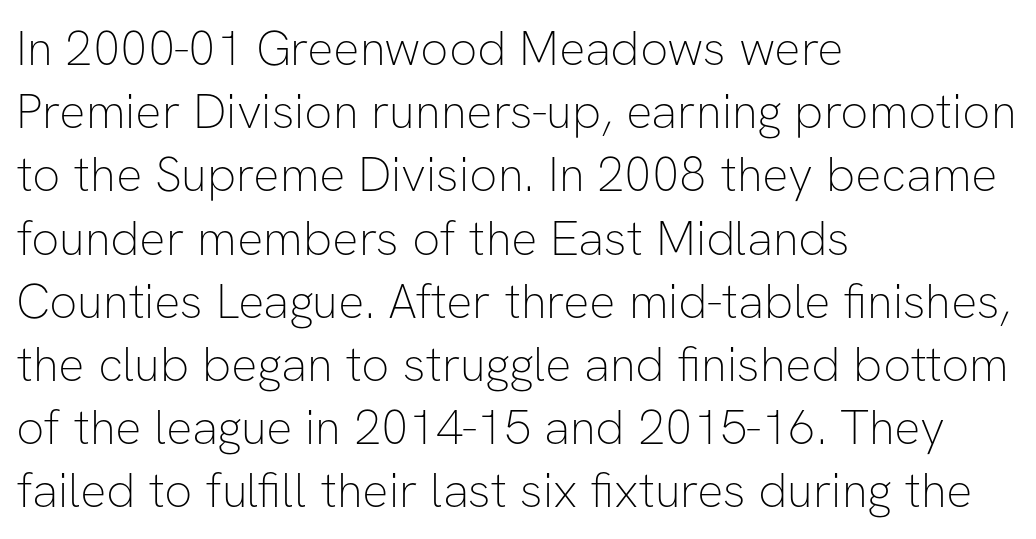
The image shows 49 px thin sans-serif type, upright; set left-aligned, normal line spacing (1.29x), normal letter spacing, not underlined; low stroke contrast and a medium x-height.
